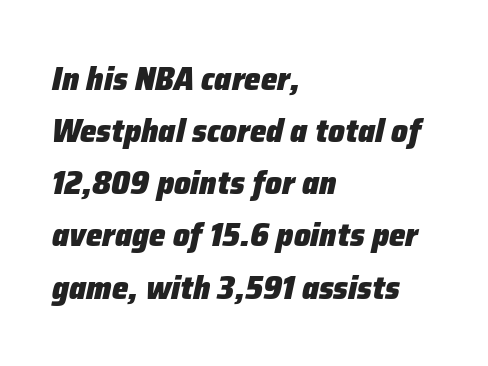
Q: Is the text bold? A: Yes.
Q: Is the text italic (slanted)? A: Yes, it leans right by about 12 degrees.
Q: Is the text underlined? A: No.
Q: How is the paragraph aligned? A: Left-aligned.
Q: Is the spacing between letters normal or unusually wide? A: Normal.
Q: Is the spacing between lines tight, normal or loose? A: Normal.
Q: Width (condensed, normal, or wide)? A: Normal.
Q: Stroke contrast? A: Low.
Q: x-height? A: Medium.
Q: Monospaced? A: No.
